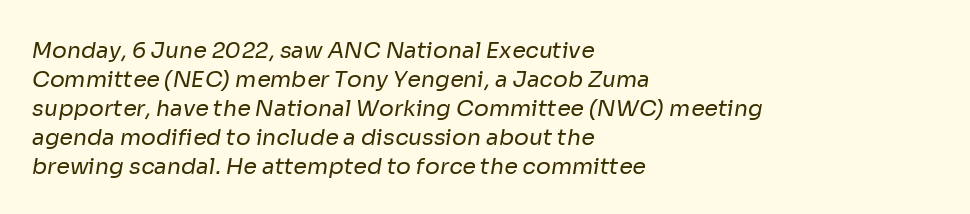
Rule under the text: the space is simply empty. There is no visible air inserted between adjacent glyphs. Summary of vertical rhythm: regular, with standard interline spacing. Bold? No — there's no thickening of the strokes. The typesetter chose a ragged-right arrangement here.
